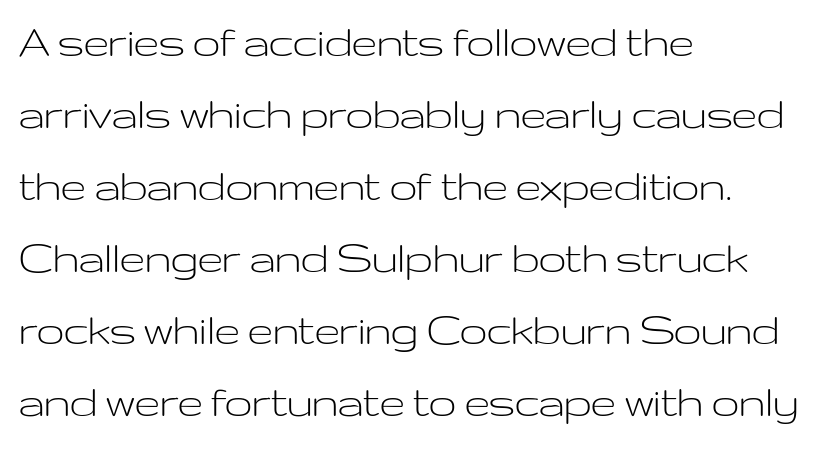
The font's upright variant was chosen for this text. The space directly below the letters is spotless. In terms of leading, this rendering sits right in the middle. How are the letters spaced? Ordinarily, with no added tracking. In terms of letterform style, serifs are entirely absent.
